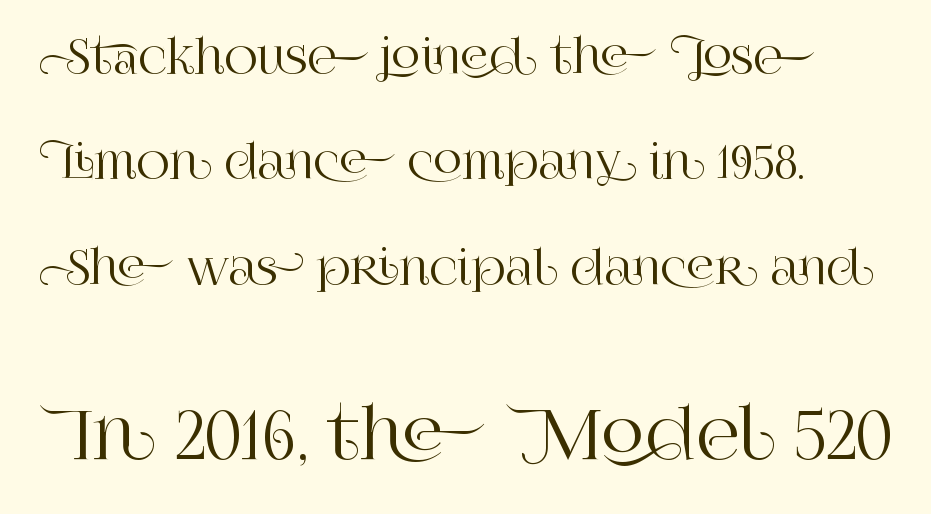
The rag falls on the right side of this text block. This sample trades compactness for vertical openness between lines. Size hierarchy here favors the trailing block over the leading one. The passage shown has conventional tracking throughout.
